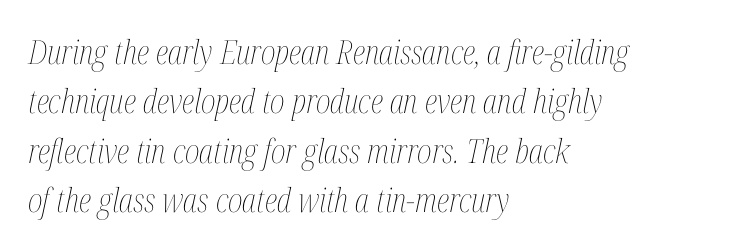
The image shows 33 px thin, condensed type, italic (leaning right); set left-aligned, normal line spacing (1.5x), normal letter spacing, not underlined; medium stroke contrast and a medium x-height.
